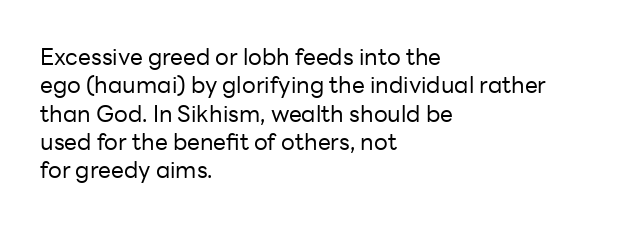
{"italic": "no", "bold": "no", "underline": "no", "align": "left", "line_spacing_ratio": 1.23, "letter_spacing": "normal", "letter_spacing_em": 0.0, "glyph_px": 23}
